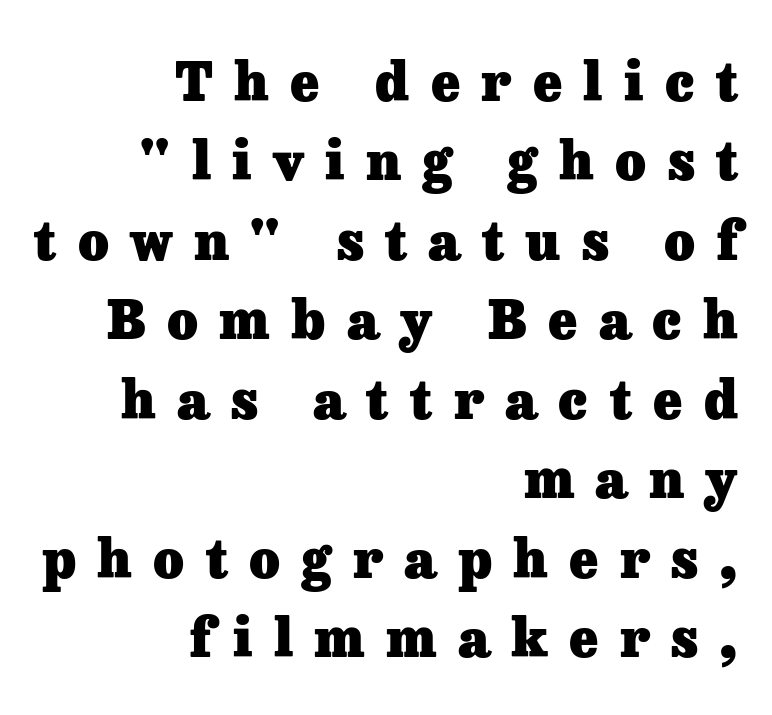
Q: Is the text bold? A: Yes.
Q: Is the text italic (slanted)? A: No, it is upright.
Q: Is the typeface a serif or a sans-serif typeface? A: Serif.
Q: Is the text underlined? A: No.
Q: How is the paragraph aligned? A: Right-aligned.
Q: Is the spacing between letters normal or unusually wide? A: Unusually wide.
Q: Is the spacing between lines tight, normal or loose? A: Normal.
Q: Width (condensed, normal, or wide)? A: Normal.
Q: Stroke contrast? A: Low.
Q: x-height? A: Medium.
Q: Monospaced? A: No.
